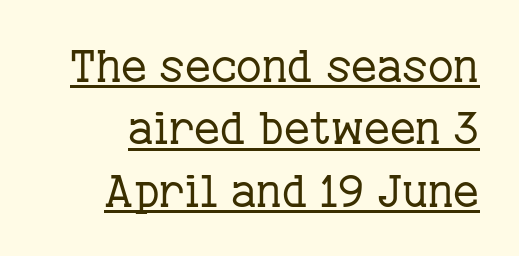
What stands out about the letter spacing? Nothing — it is the standard amount. Leading matches the norm, producing a regular column. If you drew a line through each stem, it would be perfectly vertical. Somebody hit Ctrl+U on this one — the words are underlined.
